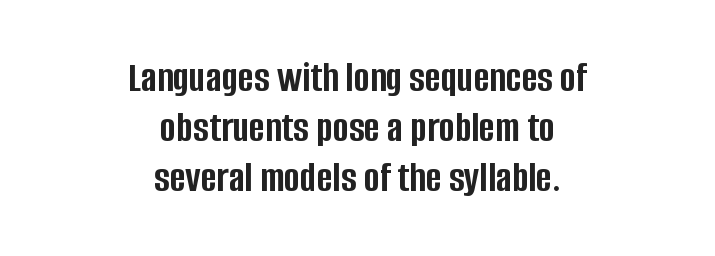
{"serif": "no", "italic": "no", "bold": "yes", "weight": "semibold", "width": "condensed", "stroke_contrast": "low", "x_height": "large", "monospaced": "no", "underline": "no", "align": "center", "line_spacing_ratio": 1.16, "letter_spacing": "normal", "letter_spacing_em": 0.0, "glyph_px": 43}
